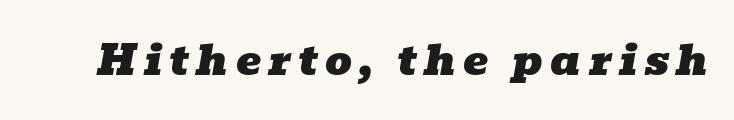
The image shows 42 px wide serif type, italic (leaning right); set not underlined; low stroke contrast and a medium x-height.
